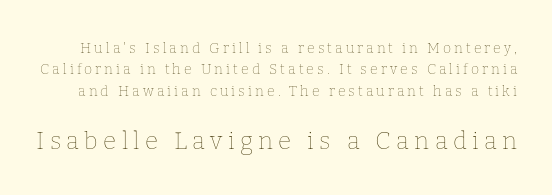
The letterforms stand isolated, each surrounded by extra space. Scale increases going downward across the two blocks. Weight: not bold — regular or lighter. The rendering uses a moderate line-height, typical for paragraphs.
